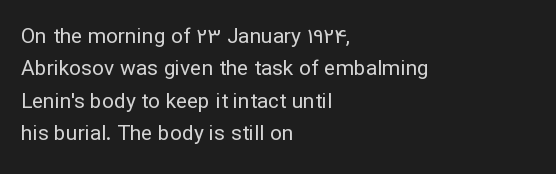
Words float on clear page, feet unadorned. Letters have the restrained weight of plain body copy at most. Horizontal alignment here is leftward, the default for most running prose. Whoever set this chose a conventional vertical rhythm. This sample uses an upright cut, with every glyph sitting square on the baseline.
